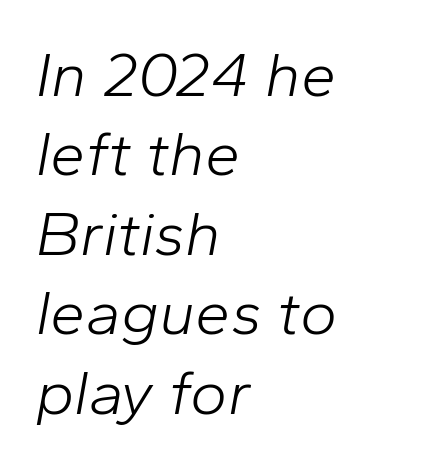
The image shows 63 px light type, italic (leaning right); set left-aligned, normal line spacing (1.26x), normal letter spacing, not underlined; low stroke contrast and a medium x-height.
